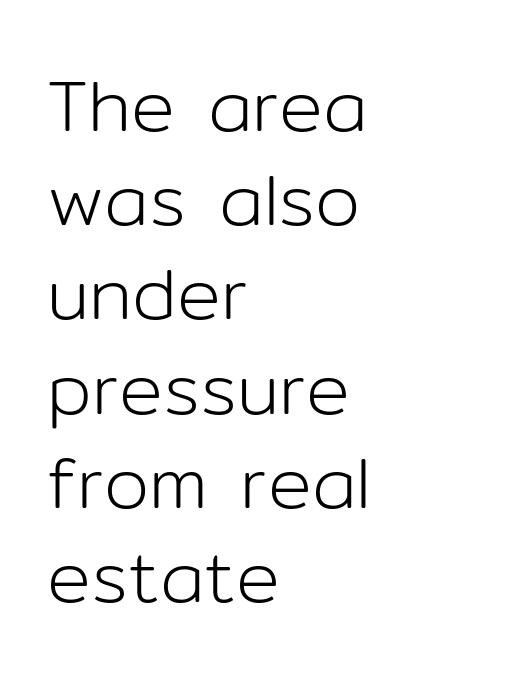
Q: Is the text bold? A: No.
Q: Is the text italic (slanted)? A: No, it is upright.
Q: Is the typeface a serif or a sans-serif typeface? A: Sans-serif.
Q: Is the text underlined? A: No.
Q: How is the paragraph aligned? A: Left-aligned.
Q: Is the spacing between letters normal or unusually wide? A: Normal.
Q: Is the spacing between lines tight, normal or loose? A: Normal.
Q: Width (condensed, normal, or wide)? A: Normal.
Q: Stroke contrast? A: Low.
Q: x-height? A: Medium.
Q: Monospaced? A: No.
